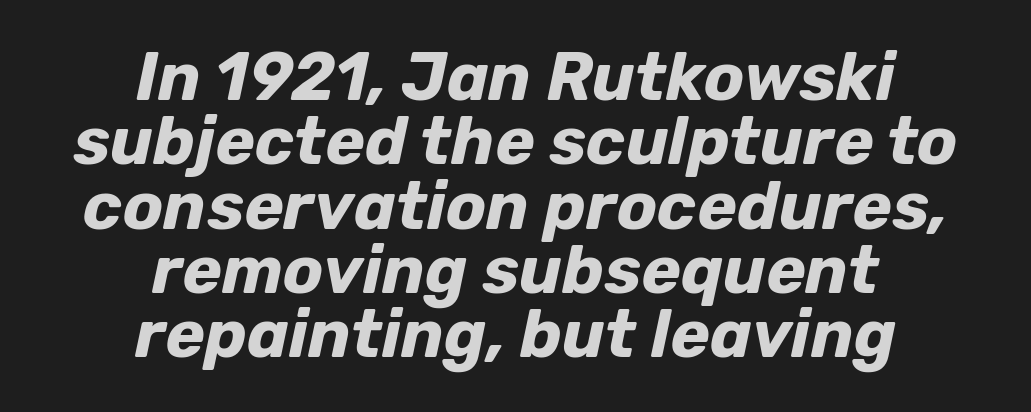
{"italic": "yes", "lean": "right", "slant_degrees": 12, "bold": "yes", "weight": "bold", "width": "normal", "stroke_contrast": "low", "x_height": "medium", "monospaced": "no", "underline": "no", "align": "center", "line_spacing": "tight", "line_spacing_ratio": 0.96, "letter_spacing": "normal", "letter_spacing_em": 0.0, "glyph_px": 67}
